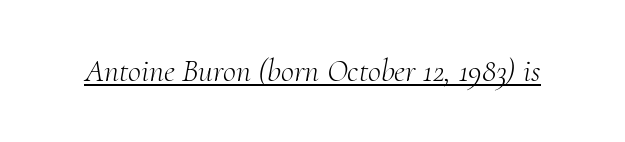
Q: Is the text bold? A: No.
Q: Is the text italic (slanted)? A: Yes, it leans right by about 10 degrees.
Q: Is the typeface a serif or a sans-serif typeface? A: Serif.
Q: Is the text underlined? A: Yes.
Q: Is the spacing between letters normal or unusually wide? A: Normal.
Q: Width (condensed, normal, or wide)? A: Normal.
Q: Stroke contrast? A: Medium.
Q: x-height? A: Small.
Q: Monospaced? A: No.
